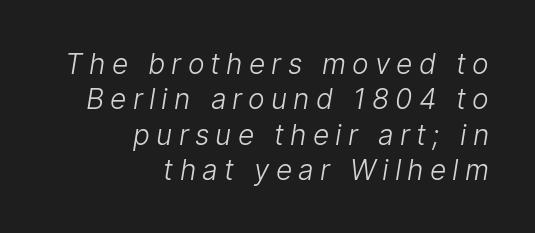
The image shows 28 px light sans-serif type; set right-aligned, normal line spacing (1.26x), unusually wide letter spacing (+0.22 em), not underlined; low stroke contrast and a medium x-height.
